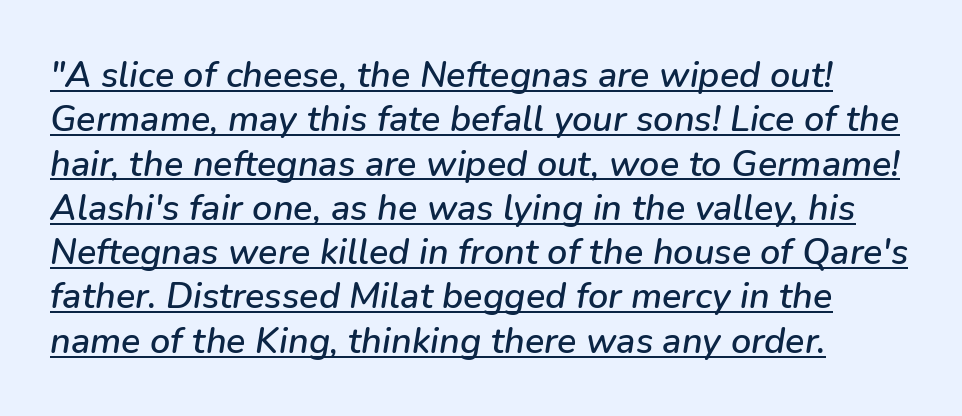
Q: Is the text italic (slanted)? A: Yes, it leans right by about 9 degrees.
Q: Is the text underlined? A: Yes.
Q: How is the paragraph aligned? A: Left-aligned.
Q: Is the spacing between letters normal or unusually wide? A: Normal.
Q: Width (condensed, normal, or wide)? A: Normal.
Q: Stroke contrast? A: Low.
Q: x-height? A: Medium.
Q: Monospaced? A: No.
